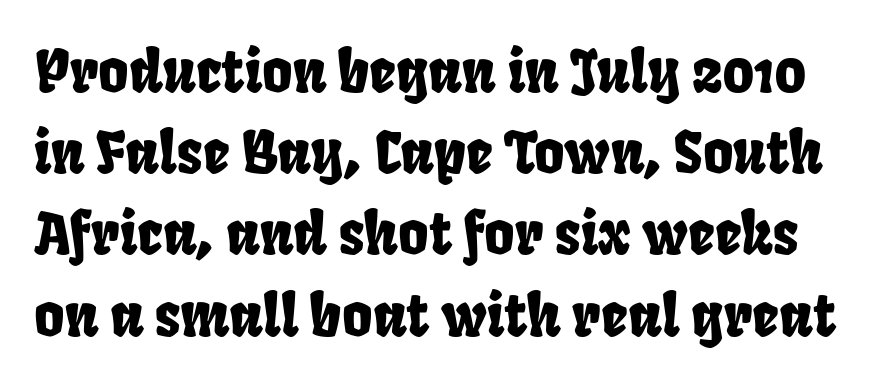
Q: Is the typeface a serif or a sans-serif typeface? A: Sans-serif.
Q: Is the text underlined? A: No.
Q: Is the spacing between letters normal or unusually wide? A: Normal.
Q: Is the spacing between lines tight, normal or loose? A: Normal.
Q: Width (condensed, normal, or wide)? A: Condensed.
Q: Stroke contrast? A: Low.
Q: x-height? A: Large.
Q: Monospaced? A: No.
